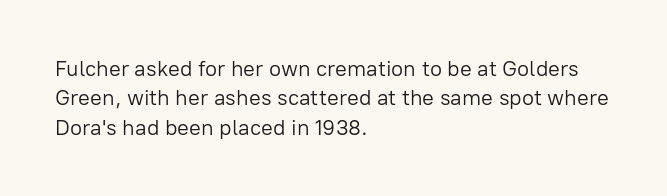
The image shows 22 px text type, upright; set left-aligned, normal line spacing (1.34x), normal letter spacing, not underlined.
